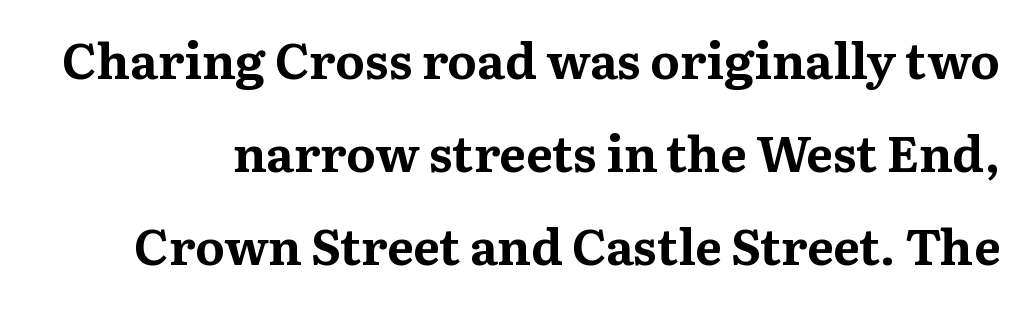
Font category for this specimen: serif. The font's upright variant was chosen for this text. Glyph-to-glyph distance matches everyday printed text. The sample has been set heavy, in full bold.
